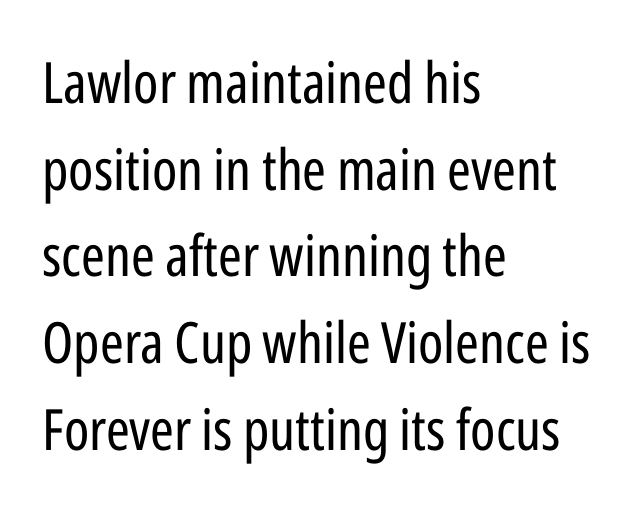
Q: Is the text bold? A: No.
Q: Is the text italic (slanted)? A: No, it is upright.
Q: Is the typeface a serif or a sans-serif typeface? A: Sans-serif.
Q: Is the text underlined? A: No.
Q: How is the paragraph aligned? A: Left-aligned.
Q: Is the spacing between letters normal or unusually wide? A: Normal.
Q: Is the spacing between lines tight, normal or loose? A: Normal.
Q: Width (condensed, normal, or wide)? A: Condensed.
Q: Stroke contrast? A: Low.
Q: x-height? A: Medium.
Q: Monospaced? A: No.
